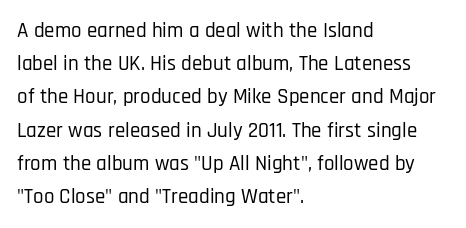
The image shows 21 px text type, upright; set left-aligned, normal line spacing (1.58x), normal letter spacing, not underlined.
